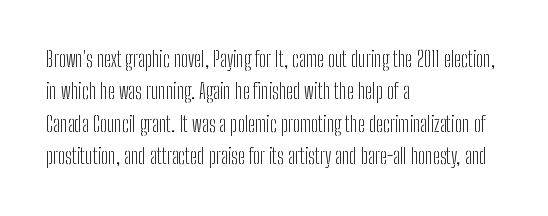
Q: Is the text bold? A: No.
Q: Is the text italic (slanted)? A: No, it is upright.
Q: Is the text underlined? A: No.
Q: How is the paragraph aligned? A: Left-aligned.
Q: Is the spacing between letters normal or unusually wide? A: Normal.
Q: Is the spacing between lines tight, normal or loose? A: Normal.
